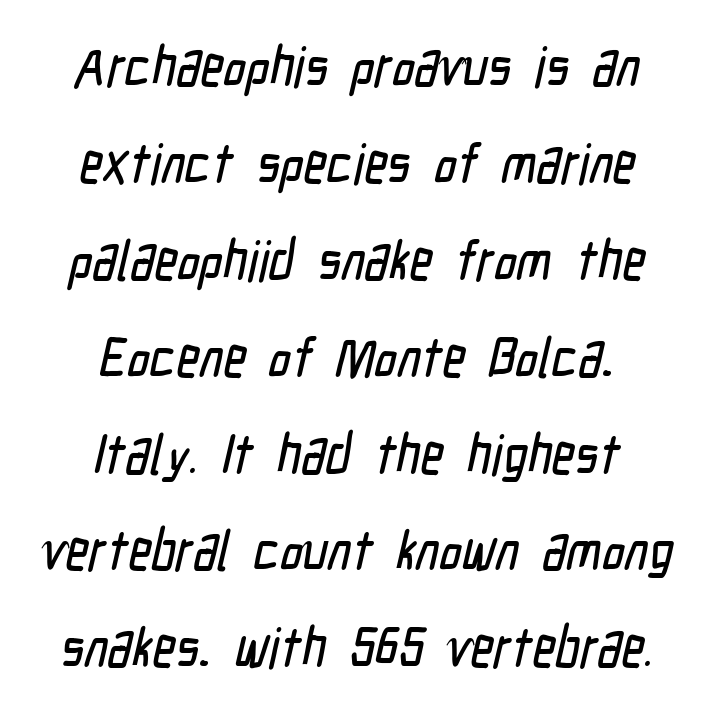
Tracking value appears to be zero — textbook default spacing. Proportional: the letters do not fall into vertical columns. The strip under each line holds only bare page. Font category for this specimen: sans-serif. The whitespace from short lines is split evenly between both sides.
